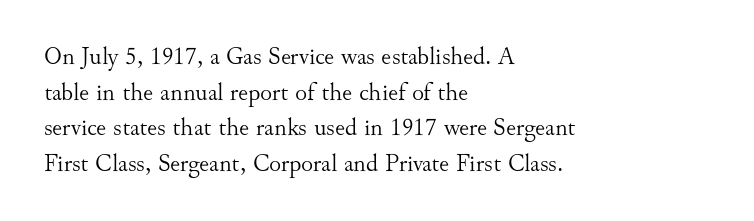
{"italic": "no", "bold": "no", "underline": "no", "align": "left", "line_spacing": "normal", "line_spacing_ratio": 1.43, "letter_spacing": "normal", "letter_spacing_em": 0.0, "glyph_px": 25}
